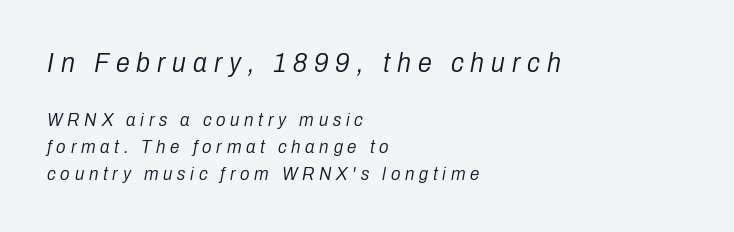
Size contrast runs from large at the top to small at the bottom. The horizontal fit of the characters is loose and conspicuously gappy. Leading: standard. The rag falls on the right side of this text block. If you drew a line through each stem, it would be angled.
